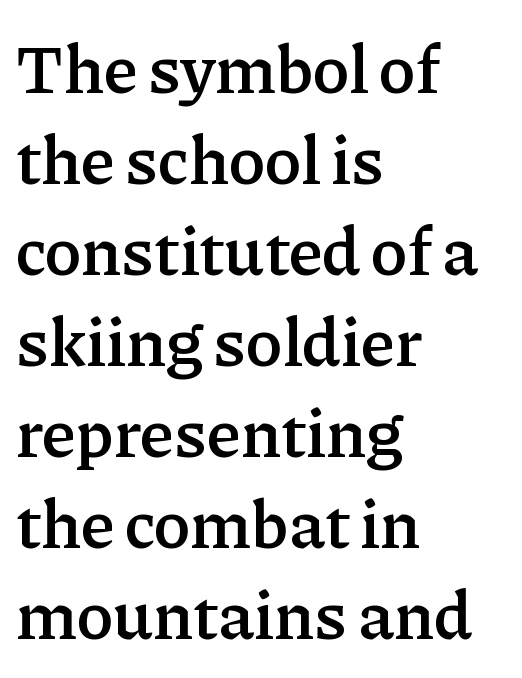
{"serif": "yes", "italic": "no", "bold": "semi", "weight": "semibold", "width": "normal", "stroke_contrast": "low", "x_height": "medium", "monospaced": "no", "underline": "no", "align": "left", "line_spacing": "normal", "line_spacing_ratio": 1.32, "letter_spacing": "normal", "letter_spacing_em": 0.0, "glyph_px": 69}
